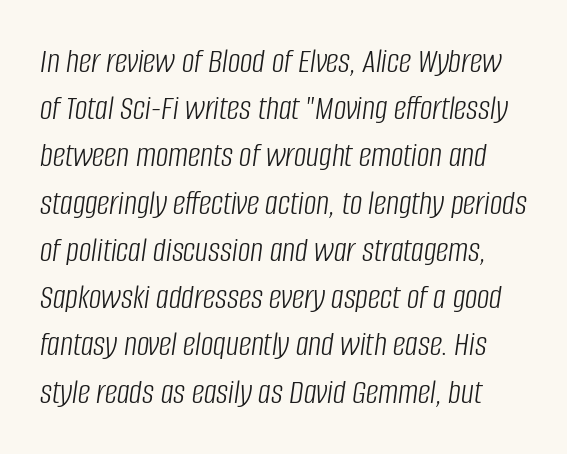
Q: Is the text bold? A: No.
Q: Is the text italic (slanted)? A: Yes, it leans right by about 8 degrees.
Q: Is the text underlined? A: No.
Q: Is the spacing between letters normal or unusually wide? A: Normal.
Q: Is the spacing between lines tight, normal or loose? A: Normal.
Q: Width (condensed, normal, or wide)? A: Condensed.
Q: Stroke contrast? A: Low.
Q: x-height? A: Large.
Q: Monospaced? A: No.
